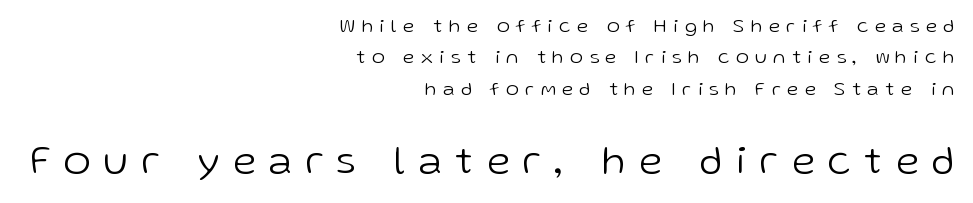
A quiet, ordinary-to-light weight characterises the typeface. The letters advance in unequal steps, a hallmark of proportional type. Upright lettering throughout. Unlike a traditional serif, this face leaves its strokes unadorned.
